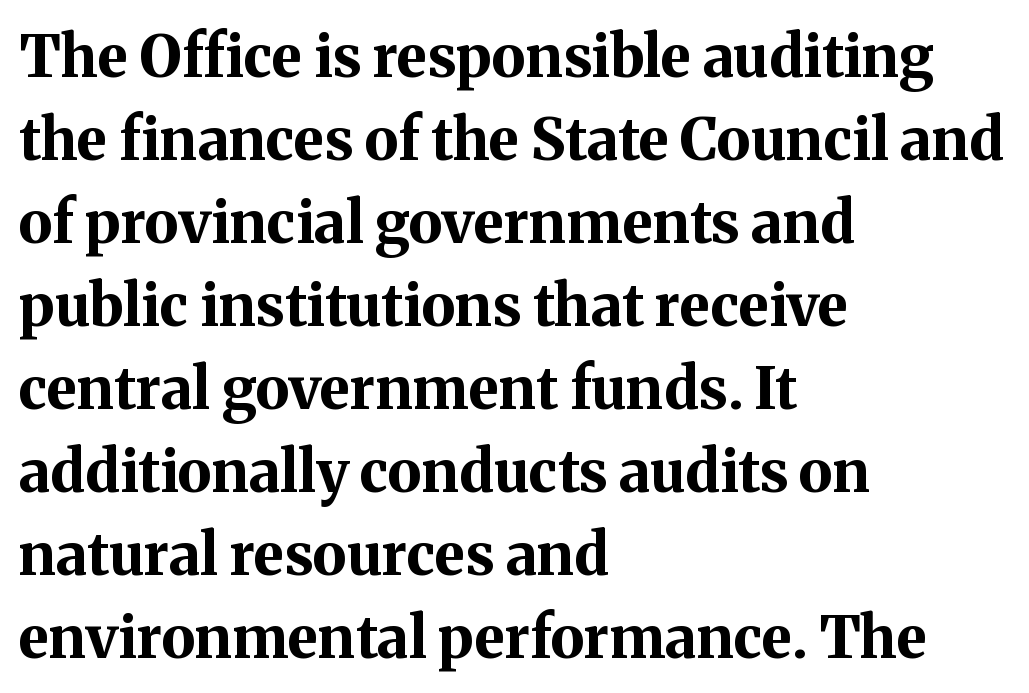
{"serif": "yes", "italic": "no", "bold": "yes", "weight": "bold", "width": "normal", "stroke_contrast": "medium", "x_height": "medium", "monospaced": "no", "underline": "no", "align": "left", "line_spacing": "normal", "line_spacing_ratio": 1.43, "letter_spacing": "normal", "letter_spacing_em": 0.0, "glyph_px": 58}
